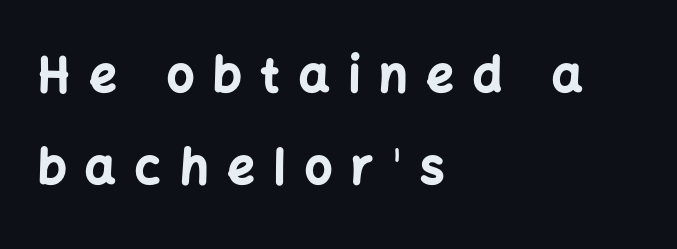
Q: Is the text bold? A: Yes.
Q: Is the text italic (slanted)? A: No, it is upright.
Q: Is the typeface a serif or a sans-serif typeface? A: Sans-serif.
Q: Is the text underlined? A: No.
Q: How is the paragraph aligned? A: Left-aligned.
Q: Is the spacing between letters normal or unusually wide? A: Unusually wide.
Q: Is the spacing between lines tight, normal or loose? A: Loose.
Q: Width (condensed, normal, or wide)? A: Normal.
Q: Stroke contrast? A: Low.
Q: x-height? A: Medium.
Q: Monospaced? A: No.
